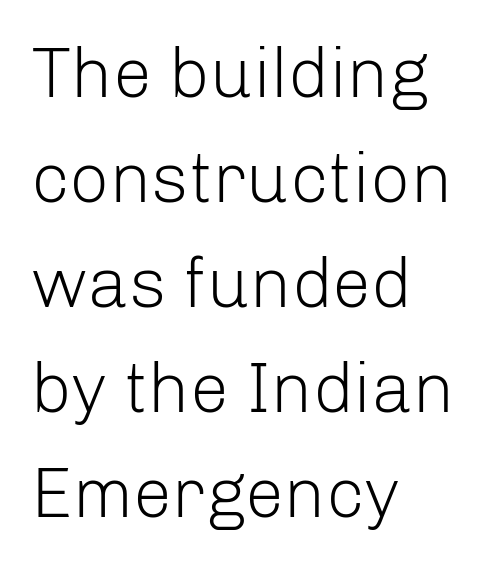
Inter-character spacing is left at the font's built-in metrics. Leftover space on each line is placed entirely after the last word. Quick note: not italic, upright. Evenly set lines give the paragraph a standard silhouette. The letters advance in unequal steps, a hallmark of proportional type.
